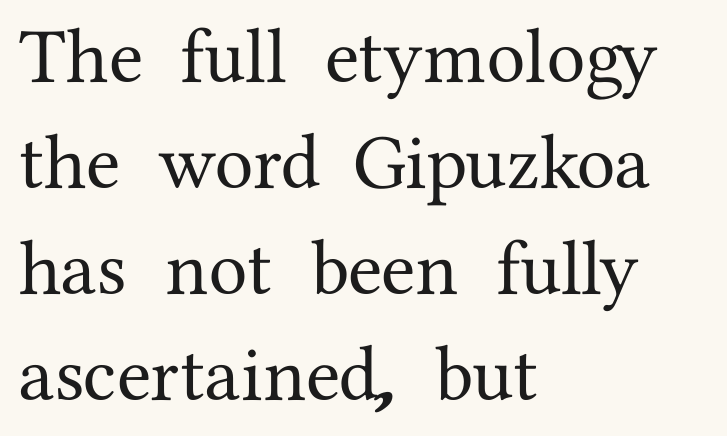
Q: Is the text italic (slanted)? A: No, it is upright.
Q: Is the typeface a serif or a sans-serif typeface? A: Serif.
Q: Is the text underlined? A: No.
Q: How is the paragraph aligned? A: Left-aligned.
Q: Is the spacing between letters normal or unusually wide? A: Normal.
Q: Is the spacing between lines tight, normal or loose? A: Normal.
Q: Width (condensed, normal, or wide)? A: Normal.
Q: Stroke contrast? A: Medium.
Q: x-height? A: Medium.
Q: Monospaced? A: No.
